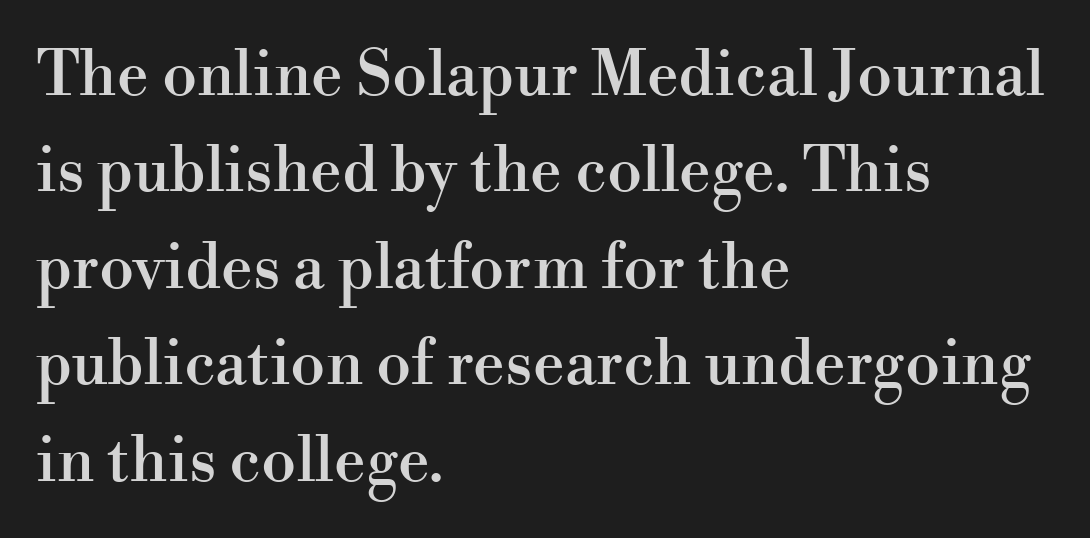
{"serif": "yes", "italic": "no", "width": "normal", "stroke_contrast": "high", "x_height": "small", "monospaced": "no", "underline": "no", "align": "left", "line_spacing": "normal", "line_spacing_ratio": 1.53, "letter_spacing": "normal", "letter_spacing_em": 0.0, "glyph_px": 63}
